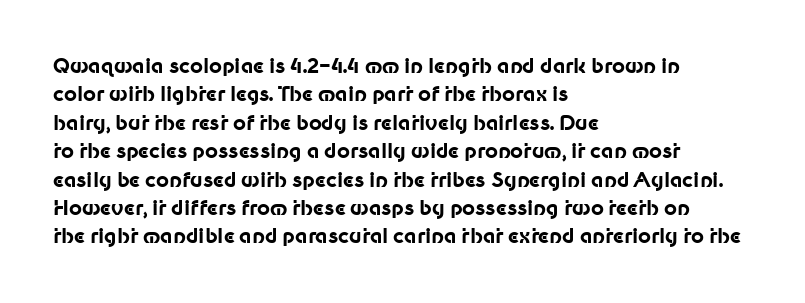
Q: Is the text bold? A: Yes.
Q: Is the text italic (slanted)? A: No, it is upright.
Q: Is the text underlined? A: No.
Q: How is the paragraph aligned? A: Left-aligned.
Q: Is the spacing between letters normal or unusually wide? A: Normal.
Q: Is the spacing between lines tight, normal or loose? A: Normal.
